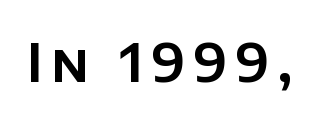
The area under the type is left untouched. To sum up the face: it is a sans, with no serifs. Ascenders rise straight up at ninety degrees. Here the designer chose a conventional face with non-uniform glyph widths.
